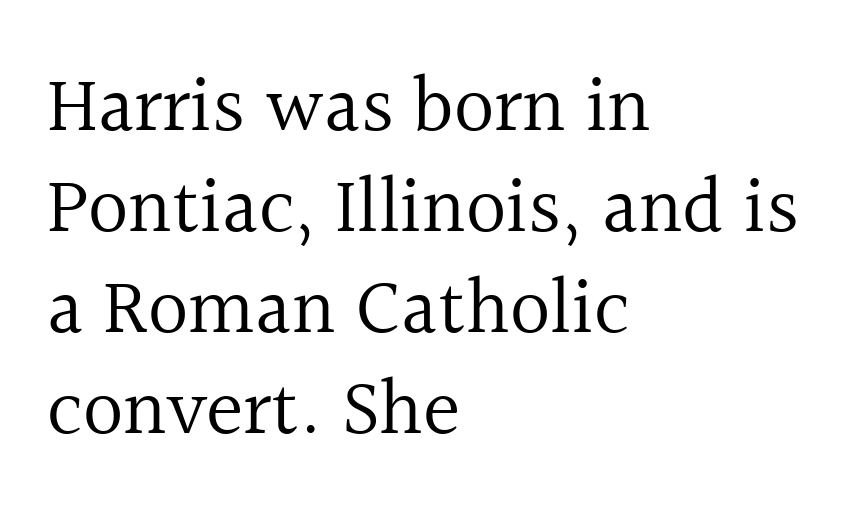
Q: Is the text bold? A: No.
Q: Is the text italic (slanted)? A: No, it is upright.
Q: Is the typeface a serif or a sans-serif typeface? A: Serif.
Q: Is the text underlined? A: No.
Q: How is the paragraph aligned? A: Left-aligned.
Q: Is the spacing between letters normal or unusually wide? A: Normal.
Q: Is the spacing between lines tight, normal or loose? A: Normal.
Q: Width (condensed, normal, or wide)? A: Normal.
Q: x-height? A: Medium.
Q: Monospaced? A: No.
